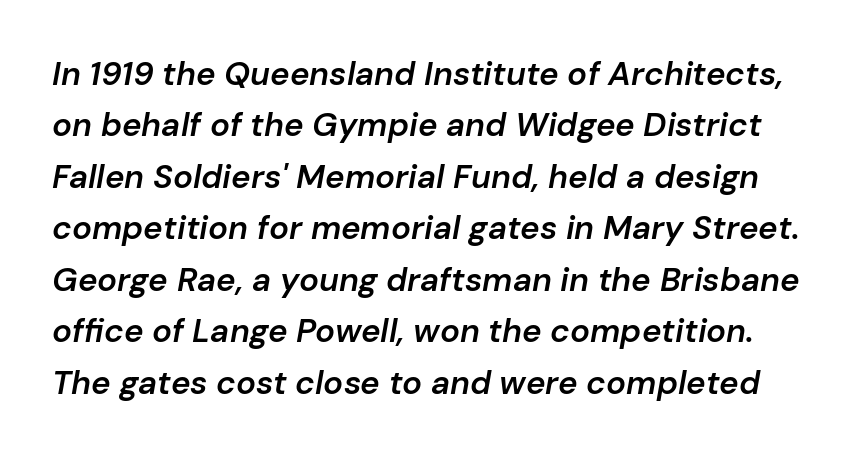
{"italic": "yes", "lean": "right", "slant_degrees": 10, "bold": "semi", "weight": "semibold", "width": "normal", "stroke_contrast": "low", "x_height": "medium", "monospaced": "no", "underline": "no", "line_spacing": "normal", "line_spacing_ratio": 1.56, "letter_spacing": "normal", "letter_spacing_em": 0.0, "glyph_px": 33}
